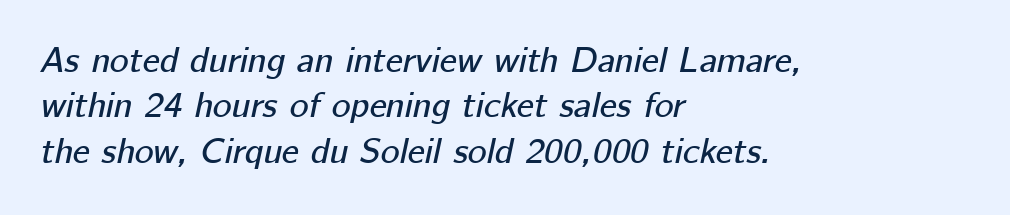
Teacher's note: observe the even left margin — that is flush-left alignment. No word sits above an underline. Looking at the ascenders, they clearly lean. Compared with typical paragraphs, the rows here are spaced about the same.
